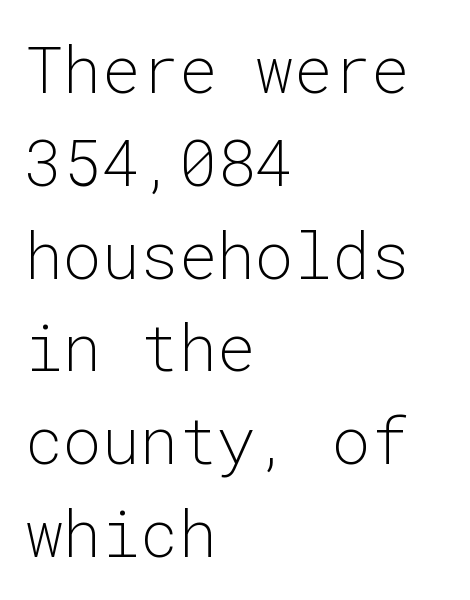
The image shows 64 px light sans-serif type, upright, monospaced; set left-aligned, normal line spacing (1.45x), normal letter spacing, not underlined; low stroke contrast and a medium x-height.
